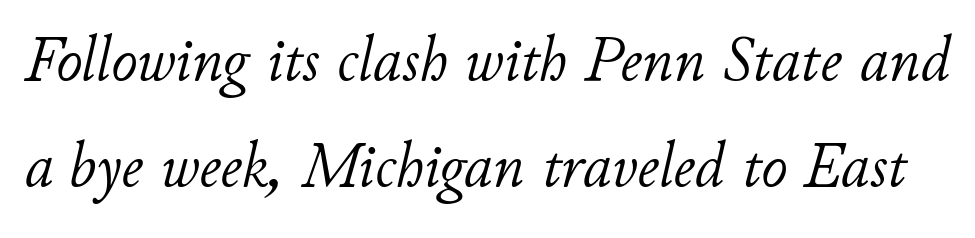
{"italic": "yes", "lean": "right", "slant_degrees": 11, "bold": "no", "weight": "light", "width": "normal", "stroke_contrast": "low", "x_height": "small", "monospaced": "no", "underline": "no", "line_spacing": "normal", "line_spacing_ratio": 1.66, "letter_spacing": "normal", "letter_spacing_em": 0.0, "glyph_px": 64}
